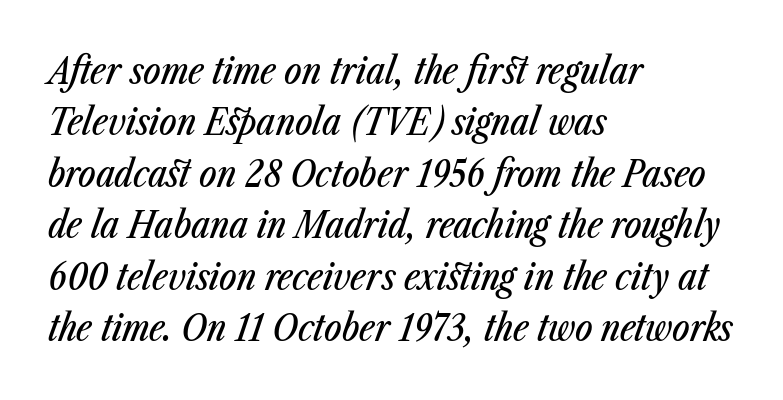
The image shows 37 px condensed type, italic (leaning right); set left-aligned, normal line spacing (1.39x), normal letter spacing, not underlined; low stroke contrast and a medium x-height.
